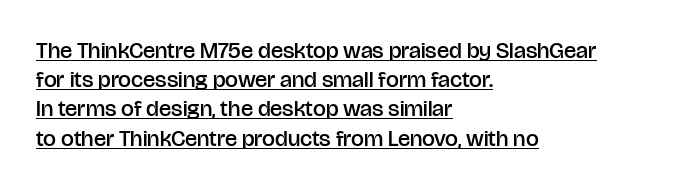
What's the leading like? Ordinary, nothing unusual. A baseline rule has been typeset under these characters. Firm but not heavy-handed strokes: this text is semibold. The specimen reads as upright at a glance. Students, note that the glyphs here touch the page at normal intervals.
